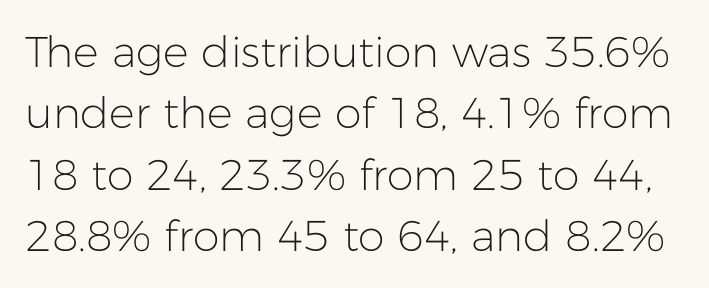
Evenly set lines give the paragraph a standard silhouette. If you drew a line through each stem, it would be perfectly vertical. Tracking value appears to be zero — textbook default spacing. Weight: in the light-to-regular range. The typeface chosen for these lines omits serifs. Plain, unruled lines of type.
